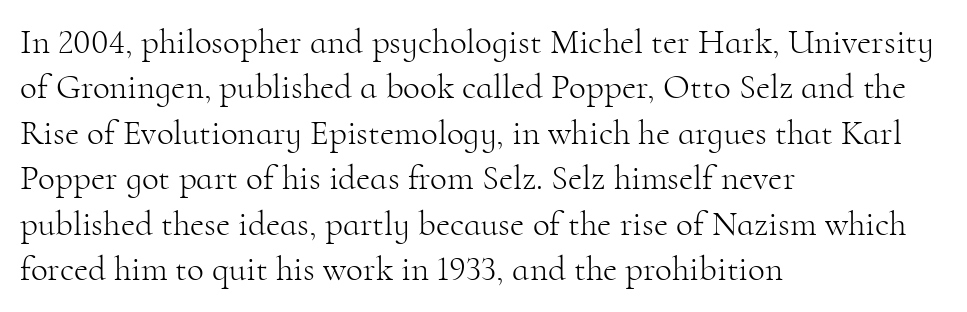
Q: Is the text bold? A: No.
Q: Is the text italic (slanted)? A: No, it is upright.
Q: Is the typeface a serif or a sans-serif typeface? A: Serif.
Q: Is the text underlined? A: No.
Q: How is the paragraph aligned? A: Left-aligned.
Q: Is the spacing between letters normal or unusually wide? A: Normal.
Q: Is the spacing between lines tight, normal or loose? A: Normal.
Q: Width (condensed, normal, or wide)? A: Normal.
Q: Stroke contrast? A: High.
Q: x-height? A: Small.
Q: Monospaced? A: No.
